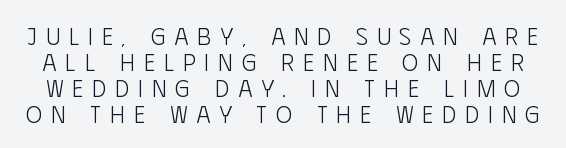
{"italic": "no", "bold": "no", "underline": "no", "line_spacing": "tight", "line_spacing_ratio": 1.08, "letter_spacing": "wide", "letter_spacing_em": 0.38, "glyph_px": 24}
